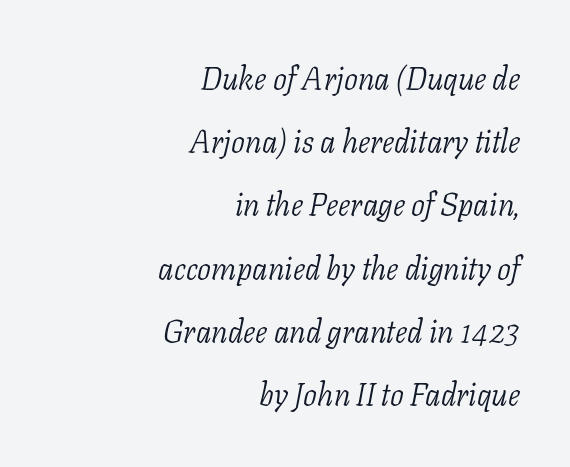
Is the type slanted? Yes — the strokes lean at a clear angle. Vertical spacing — loose. The space directly below the letters is spotless. Each letter keeps its own natural width here, so spacing adapts to shape.
